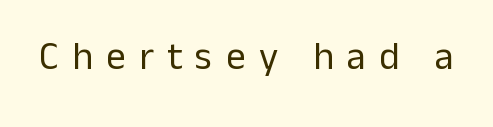
Q: Is the text bold? A: No.
Q: Is the text italic (slanted)? A: No, it is upright.
Q: Is the typeface a serif or a sans-serif typeface? A: Sans-serif.
Q: Is the text underlined? A: No.
Q: Is the spacing between letters normal or unusually wide? A: Unusually wide.
Q: Width (condensed, normal, or wide)? A: Normal.
Q: Stroke contrast? A: Low.
Q: x-height? A: Medium.
Q: Monospaced? A: No.
